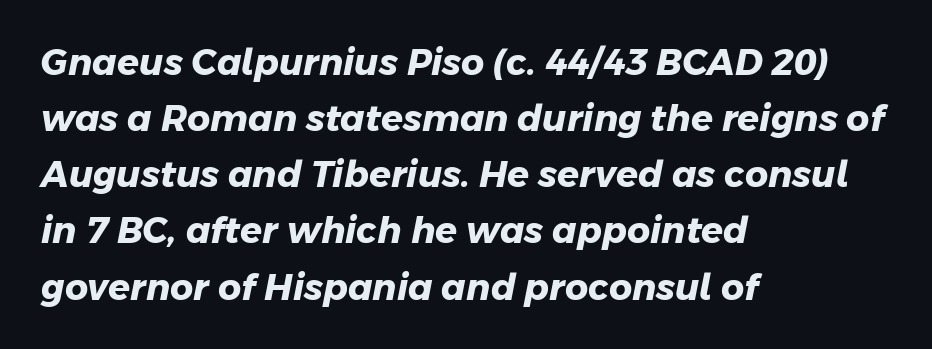
{"serif": "no", "bold": "yes", "weight": "heavy", "width": "normal", "stroke_contrast": "low", "x_height": "medium", "monospaced": "no", "underline": "no", "align": "left", "line_spacing": "normal", "line_spacing_ratio": 1.56, "letter_spacing": "normal", "letter_spacing_em": 0.0, "glyph_px": 36}
